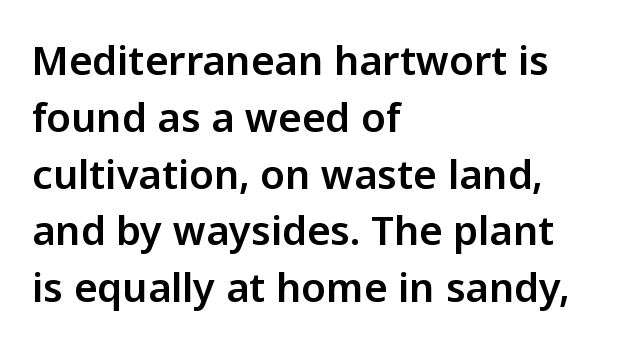
The image shows 40 px sans-serif type, upright; set left-aligned, normal line spacing (1.42x), normal letter spacing, not underlined; low stroke contrast and a medium x-height.
